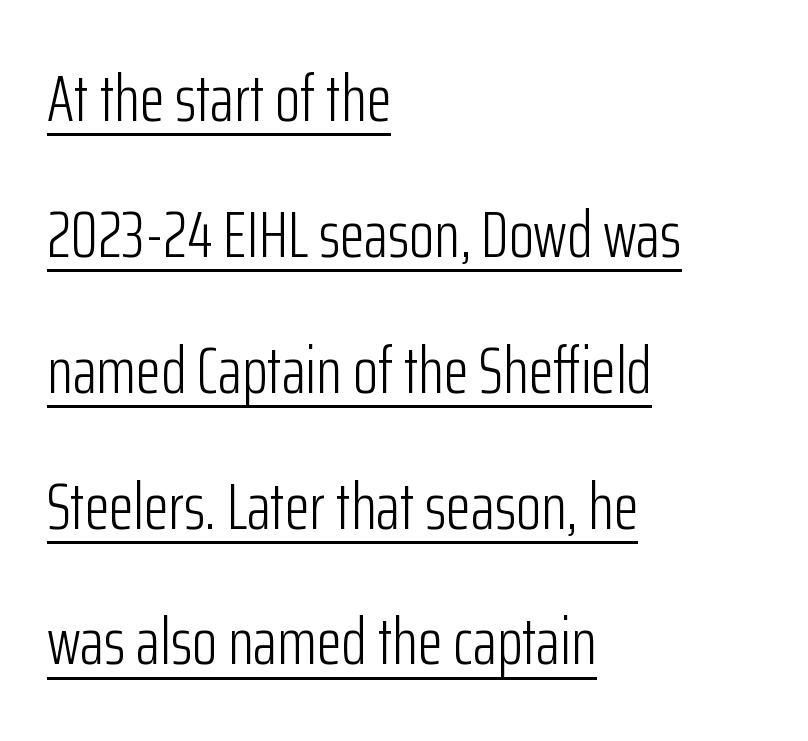
Upright lettering throughout. Look at the bottom of the vertical strokes: they stop flat, with no serifs. These characters rest on top of a visible drawn line. Caption: standard tracking, unaltered.
